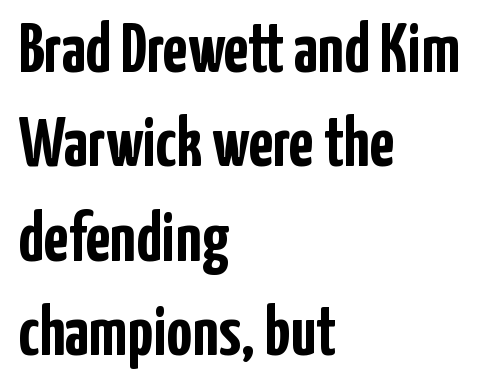
Look at the bottom of the vertical strokes: they stop flat, with no serifs. Clear beneath every line of the passage. Short and long lines alike share a common starting point at left. The face used here has the dense, thick strokes of a bold. Observe the ordinary spacing: letters are neighbours, not strangers.
